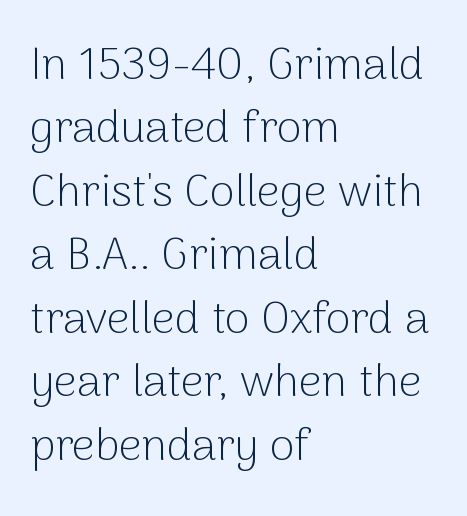
The leading is moderate, giving the passage an even texture. A typesetter would call this zero additional tracking. The passage is arranged the way most books set body copy — flush left. Rendered with straight, roman letterforms.
